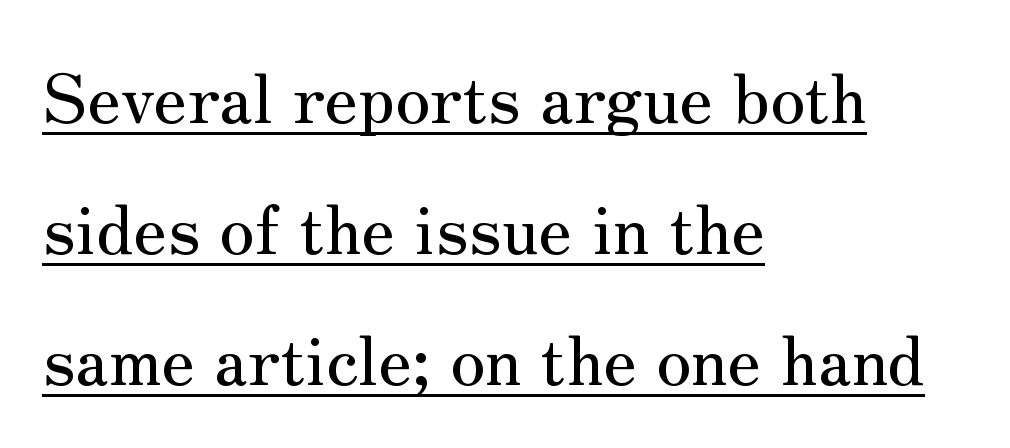
The image shows 69 px serif type, upright; set left-aligned, loose line spacing (1.9x), normal letter spacing, underlined; medium stroke contrast and a small x-height.
